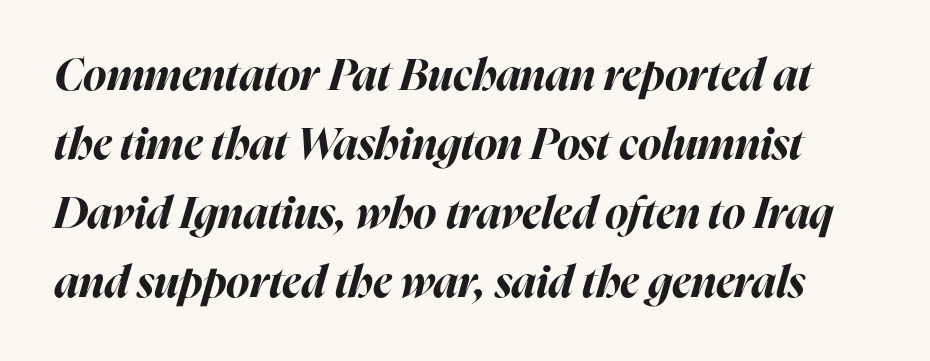
You can tell it's italic because the verticals aren't actually vertical. Standard letterfit; no display-style spreading of the glyphs. Clear beneath every line of the passage. Every letter is thick-stroked: bold, no question. The line-height multiplier appears to be the usual default. Spacing verdict: proportional, widths tailored to each character.
